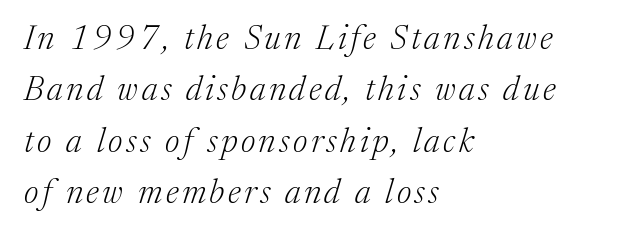
{"serif": "yes", "italic": "yes", "lean": "right", "slant_degrees": 17, "bold": "no", "weight": "light", "width": "normal", "stroke_contrast": "medium", "x_height": "medium", "monospaced": "no", "underline": "no", "align": "left", "line_spacing": "normal", "line_spacing_ratio": 1.51, "glyph_px": 34}
